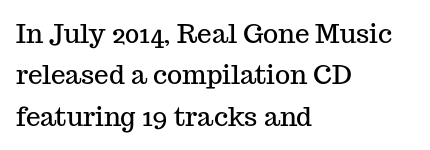
Honestly, there is no underline to notice here at all. Nothing unusual about the tracking: characters are spaced as the font intends. These lines stack with their left ends in a neat column. Posture: vertical. Normally led — the rows are evenly, conventionally spaced.
